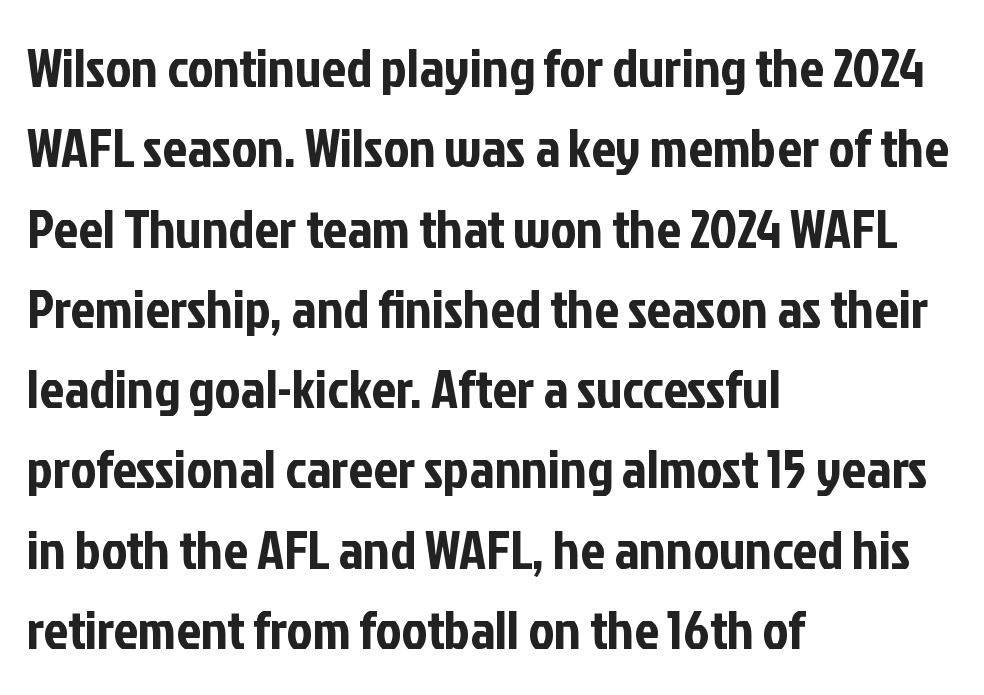
Q: Is the text italic (slanted)? A: No, it is upright.
Q: Is the typeface a serif or a sans-serif typeface? A: Sans-serif.
Q: Is the text underlined? A: No.
Q: How is the paragraph aligned? A: Left-aligned.
Q: Is the spacing between letters normal or unusually wide? A: Normal.
Q: Is the spacing between lines tight, normal or loose? A: Normal.
Q: Width (condensed, normal, or wide)? A: Condensed.
Q: Stroke contrast? A: Low.
Q: x-height? A: Medium.
Q: Monospaced? A: No.
